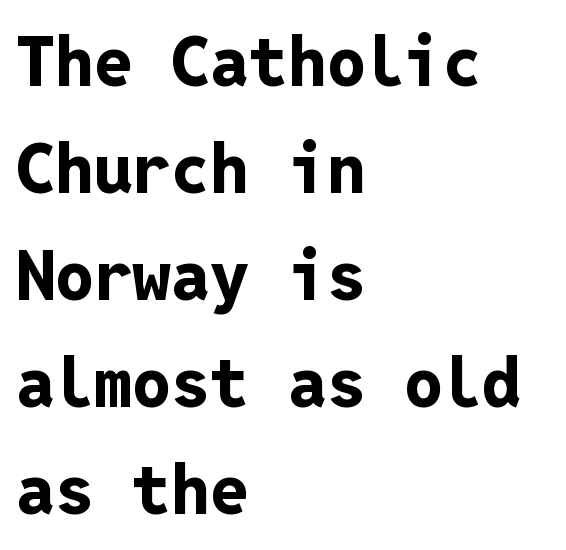
{"serif": "no", "italic": "no", "bold": "yes", "weight": "bold", "width": "normal", "stroke_contrast": "low", "x_height": "medium", "monospaced": "yes", "underline": "no", "align": "left", "line_spacing": "normal", "line_spacing_ratio": 1.55, "letter_spacing": "normal", "letter_spacing_em": 0.0, "glyph_px": 69}
